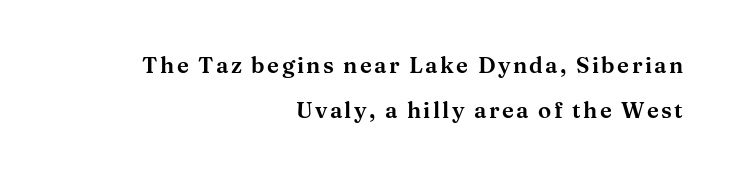
Q: Is the text italic (slanted)? A: No, it is upright.
Q: Is the text underlined? A: No.
Q: How is the paragraph aligned? A: Right-aligned.
Q: Is the spacing between lines tight, normal or loose? A: Loose.
